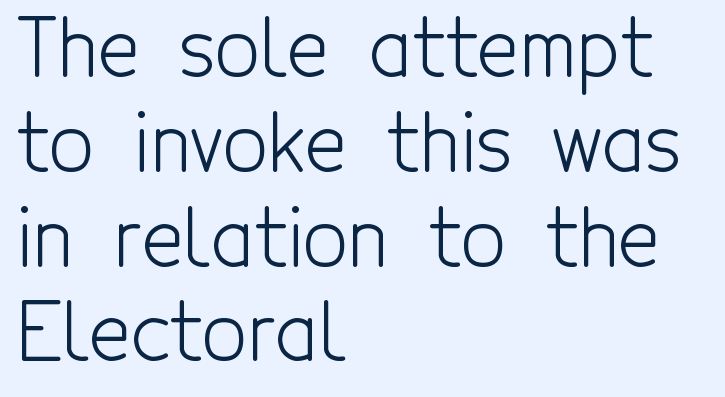
Q: Is the text bold? A: No.
Q: Is the text italic (slanted)? A: No, it is upright.
Q: Is the typeface a serif or a sans-serif typeface? A: Sans-serif.
Q: Is the text underlined? A: No.
Q: How is the paragraph aligned? A: Left-aligned.
Q: Is the spacing between letters normal or unusually wide? A: Normal.
Q: Width (condensed, normal, or wide)? A: Condensed.
Q: x-height? A: Medium.
Q: Monospaced? A: No.
